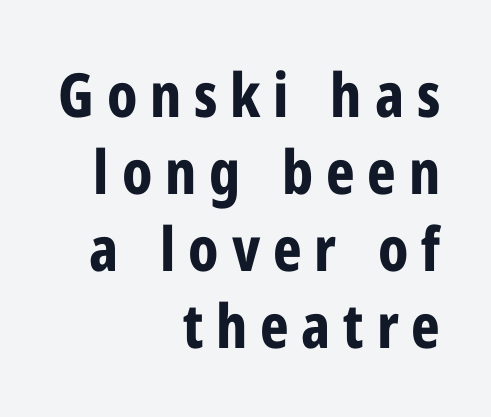
Q: Is the text bold? A: Yes.
Q: Is the text italic (slanted)? A: No, it is upright.
Q: Is the typeface a serif or a sans-serif typeface? A: Sans-serif.
Q: Is the text underlined? A: No.
Q: How is the paragraph aligned? A: Right-aligned.
Q: Is the spacing between letters normal or unusually wide? A: Unusually wide.
Q: Is the spacing between lines tight, normal or loose? A: Normal.
Q: Width (condensed, normal, or wide)? A: Condensed.
Q: Stroke contrast? A: Low.
Q: x-height? A: Medium.
Q: Monospaced? A: No.
